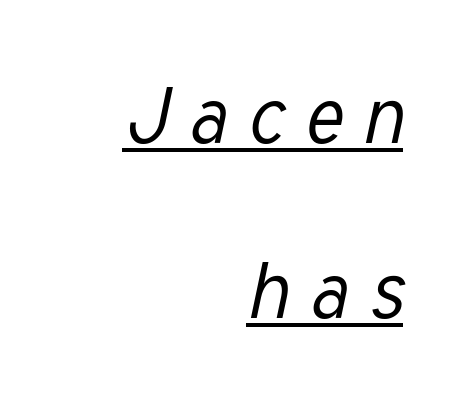
The image shows 78 px regular-weight, condensed type, italic (leaning right); set right-aligned, loose line spacing (2.25x), unusually wide letter spacing (+0.27 em), underlined; low stroke contrast and a medium x-height.
